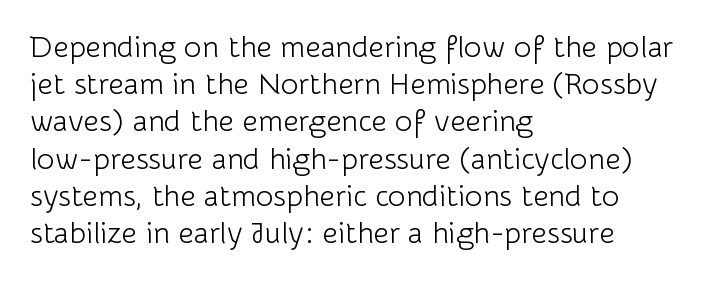
Q: Is the text bold? A: No.
Q: Is the text italic (slanted)? A: No, it is upright.
Q: Is the typeface a serif or a sans-serif typeface? A: Sans-serif.
Q: Is the text underlined? A: No.
Q: How is the paragraph aligned? A: Left-aligned.
Q: Is the spacing between letters normal or unusually wide? A: Normal.
Q: Width (condensed, normal, or wide)? A: Normal.
Q: Stroke contrast? A: Low.
Q: x-height? A: Medium.
Q: Monospaced? A: No.
